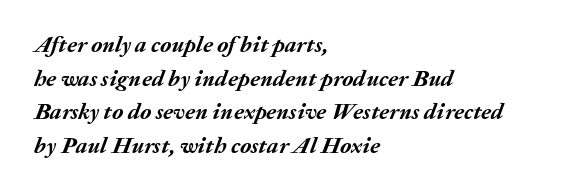
Q: Is the text bold? A: Yes.
Q: Is the text italic (slanted)? A: Yes, it leans right by about 20 degrees.
Q: Is the text underlined? A: No.
Q: How is the paragraph aligned? A: Left-aligned.
Q: Is the spacing between letters normal or unusually wide? A: Normal.
Q: Is the spacing between lines tight, normal or loose? A: Normal.
